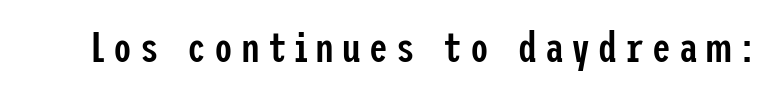
{"serif": "no", "italic": "no", "bold": "semi", "weight": "semibold", "width": "condensed", "stroke_contrast": "low", "x_height": "medium", "underline": "no", "glyph_px": 42}
